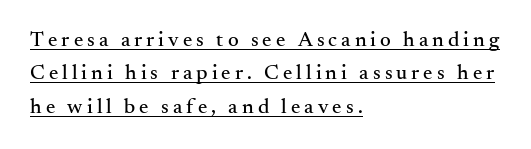
The image shows 21 px text type, upright; set left-aligned, normal line spacing (1.59x), underlined.
